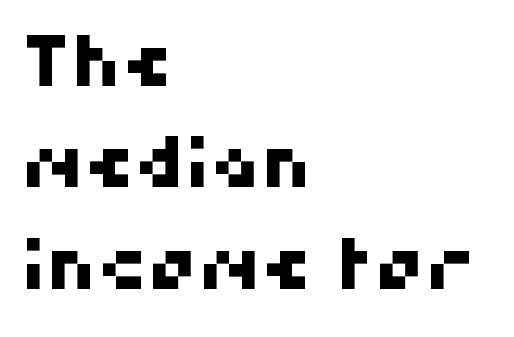
{"serif": "no", "width": "normal", "stroke_contrast": "high", "x_height": "medium", "monospaced": "no", "underline": "no", "align": "left", "line_spacing": "normal", "line_spacing_ratio": 1.45, "letter_spacing": "normal", "letter_spacing_em": 0.0, "glyph_px": 70}
